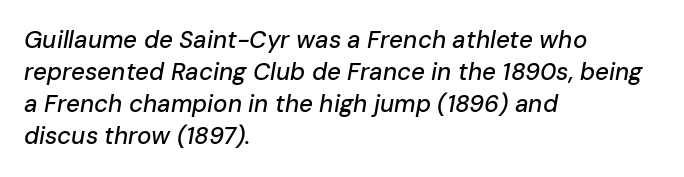
Descenders hang freely into open space. Italic: yes, the glyphs are oblique. Interline gaps are of average width in this sample. The passage shown has conventional tracking throughout. A student would call this left alignment; a typographer would say flush left, rag right.
